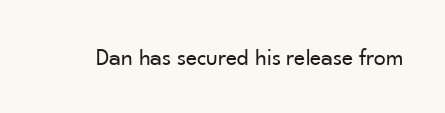
Q: Is the text bold? A: No.
Q: Is the text italic (slanted)? A: No, it is upright.
Q: Is the text underlined? A: No.
Q: Is the spacing between letters normal or unusually wide? A: Normal.
